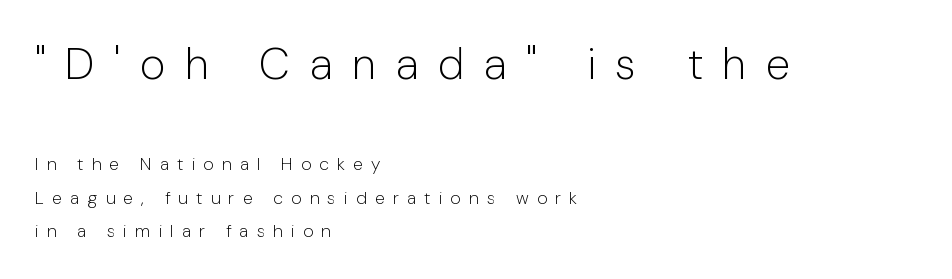
Q: Is the text bold? A: No.
Q: Is the text italic (slanted)? A: No, it is upright.
Q: Is the typeface a serif or a sans-serif typeface? A: Sans-serif.
Q: Is the text underlined? A: No.
Q: How is the paragraph aligned? A: Left-aligned.
Q: Is the spacing between letters normal or unusually wide? A: Unusually wide.
Q: Which block of text is set in a larger size, the first (top) or the second (bottom)? A: The first (top) one.
Q: Width (condensed, normal, or wide)? A: Normal.
Q: Stroke contrast? A: Low.
Q: x-height? A: Medium.
Q: Monospaced? A: No.
